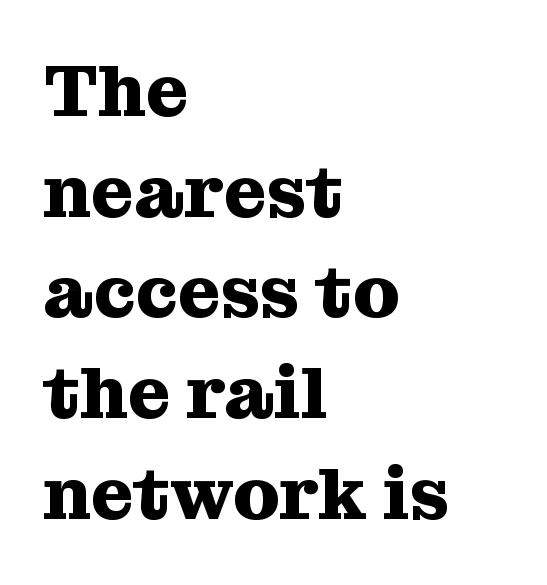
{"serif": "yes", "italic": "no", "bold": "yes", "weight": "heavy", "width": "normal", "stroke_contrast": "medium", "x_height": "medium", "monospaced": "no", "underline": "no", "align": "left", "line_spacing": "normal", "line_spacing_ratio": 1.36, "letter_spacing": "normal", "letter_spacing_em": 0.0, "glyph_px": 74}
